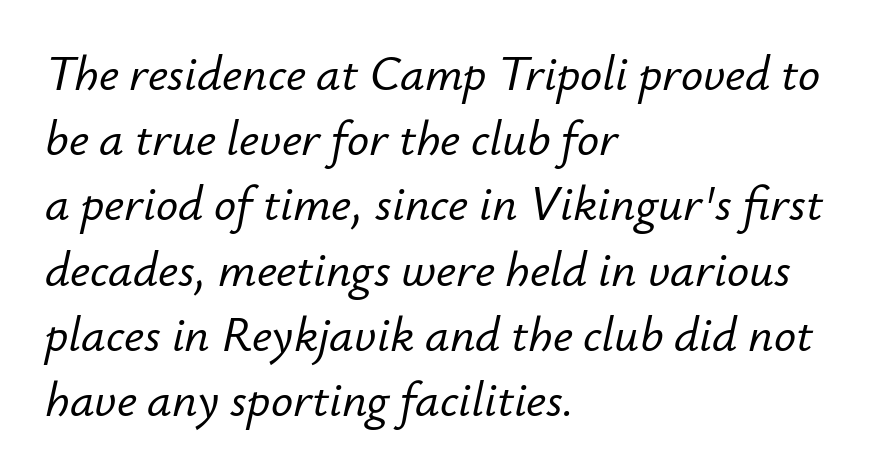
Q: Is the text italic (slanted)? A: Yes, it leans right by about 12 degrees.
Q: Is the text underlined? A: No.
Q: How is the paragraph aligned? A: Left-aligned.
Q: Is the spacing between letters normal or unusually wide? A: Normal.
Q: Is the spacing between lines tight, normal or loose? A: Normal.
Q: Width (condensed, normal, or wide)? A: Normal.
Q: Stroke contrast? A: Low.
Q: x-height? A: Small.
Q: Monospaced? A: No.
